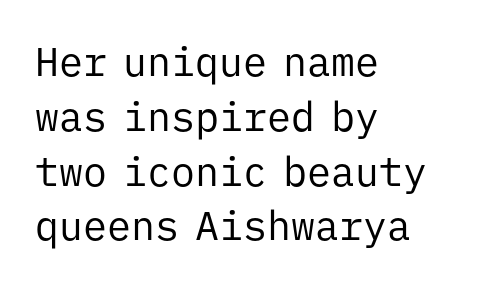
Stems and bowls with no extra thickness — not bold. What's the leading like? Ordinary, nothing unusual. Stroke terminals: plain, sans-serif. Nope, not italic — everything's standing straight. You could count columns in this text — the font is strictly monospaced.
